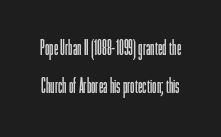
{"italic": "no", "bold": "no", "underline": "no", "line_spacing_ratio": 1.89, "letter_spacing": "normal", "letter_spacing_em": 0.0, "glyph_px": 20}
